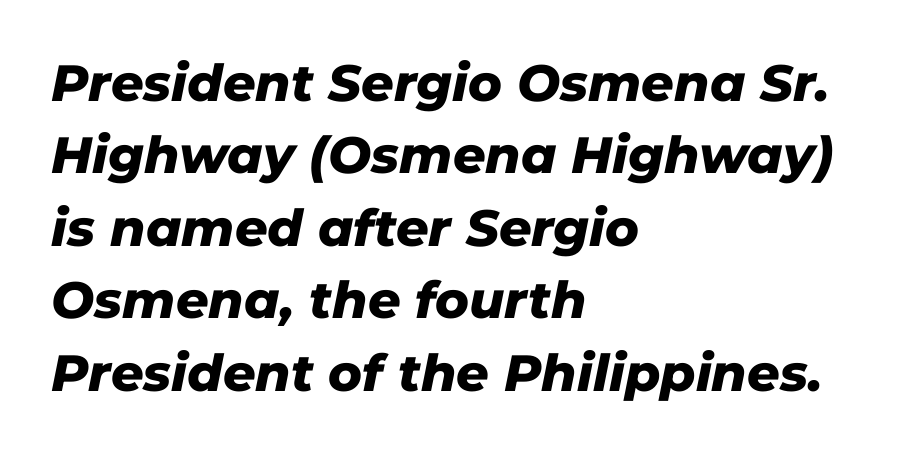
The passage is arranged the way most books set body copy — flush left. Is the letter spacing exaggerated? No — it looks like the ordinary default. In terms of leading, this rendering sits right in the middle. These lines were composed using italics. The passage shown is emphatically bold.
